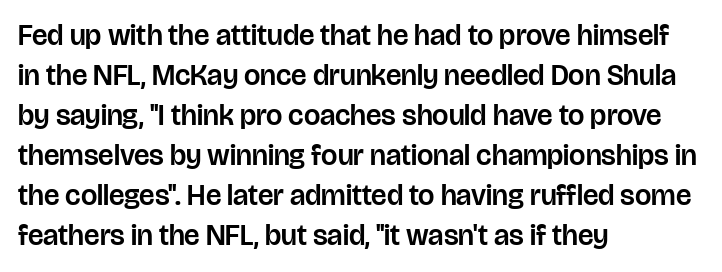
Q: Is the text italic (slanted)? A: No, it is upright.
Q: Is the typeface a serif or a sans-serif typeface? A: Sans-serif.
Q: Is the text underlined? A: No.
Q: How is the paragraph aligned? A: Left-aligned.
Q: Is the spacing between letters normal or unusually wide? A: Normal.
Q: Is the spacing between lines tight, normal or loose? A: Normal.
Q: Width (condensed, normal, or wide)? A: Normal.
Q: Stroke contrast? A: Low.
Q: x-height? A: Large.
Q: Monospaced? A: No.
